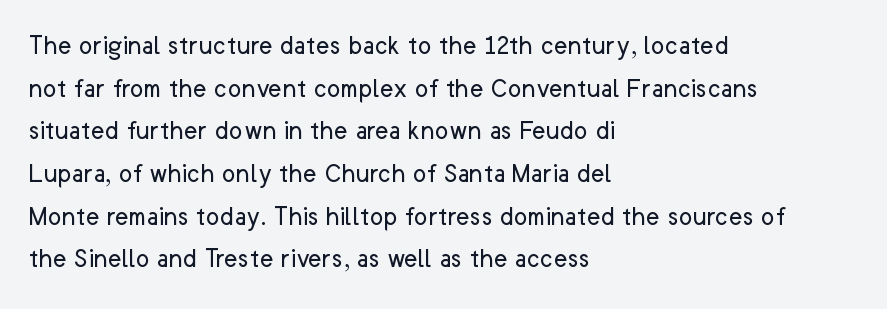
{"serif": "no", "italic": "no", "bold": "no", "weight": "regular", "width": "normal", "stroke_contrast": "low", "x_height": "medium", "monospaced": "no", "underline": "no", "align": "left", "line_spacing": "normal", "line_spacing_ratio": 1.47, "letter_spacing": "normal", "letter_spacing_em": 0.0, "glyph_px": 29}
